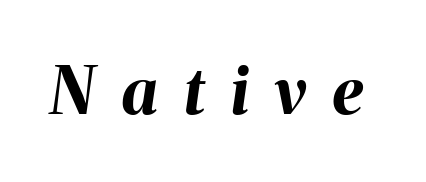
If you drew a line through each stem, it would be angled. Short note: letters widely spaced. Looks like regular typesetting: each glyph gets only the width it needs. The string is rendered with underlining switched off. This is heavy type, rendered in bold.
